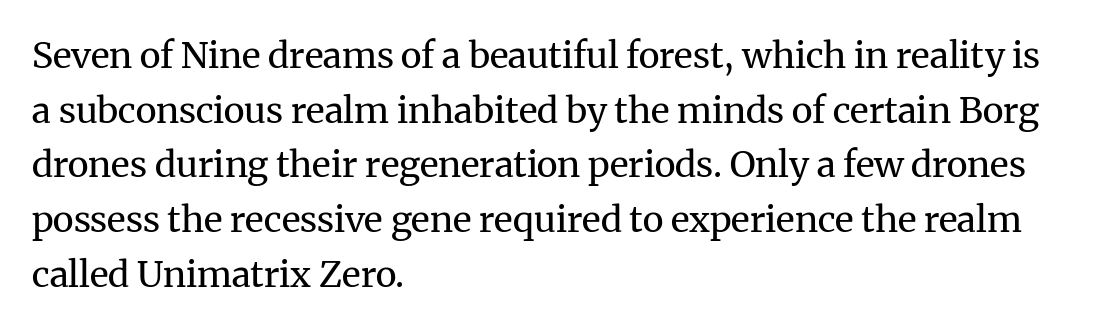
Q: Is the text bold? A: No.
Q: Is the text italic (slanted)? A: No, it is upright.
Q: Is the typeface a serif or a sans-serif typeface? A: Serif.
Q: Is the text underlined? A: No.
Q: How is the paragraph aligned? A: Left-aligned.
Q: Is the spacing between letters normal or unusually wide? A: Normal.
Q: Is the spacing between lines tight, normal or loose? A: Normal.
Q: Width (condensed, normal, or wide)? A: Normal.
Q: Stroke contrast? A: Medium.
Q: x-height? A: Medium.
Q: Monospaced? A: No.
